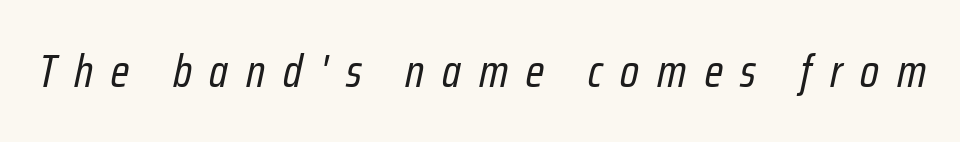
On a weight scale, this lands at 450 or below. Character widths vary here, with narrow letters taking less room than wide ones. Glyph-to-glyph distance is far greater than everyday printed text. Emphasis-style slanted type is in use. The space beneath each line is pristine and unruled.
